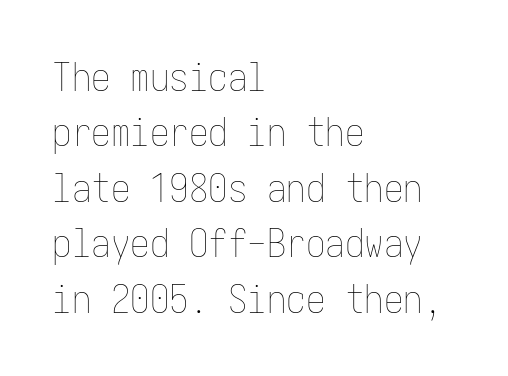
Q: Is the text bold? A: No.
Q: Is the text italic (slanted)? A: No, it is upright.
Q: Is the text underlined? A: No.
Q: How is the paragraph aligned? A: Left-aligned.
Q: Is the spacing between letters normal or unusually wide? A: Normal.
Q: Is the spacing between lines tight, normal or loose? A: Normal.
Q: Width (condensed, normal, or wide)? A: Condensed.
Q: Stroke contrast? A: Low.
Q: x-height? A: Medium.
